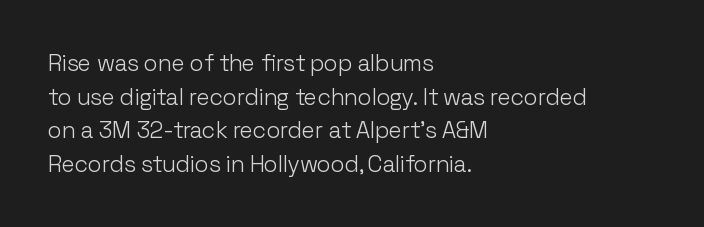
What stands out about the letter spacing? Nothing — it is the standard amount. Type without underlining. You can tell it's not italic because the verticals are truly vertical. Is there much room between lines? A standard amount, neither cramped nor airy.
